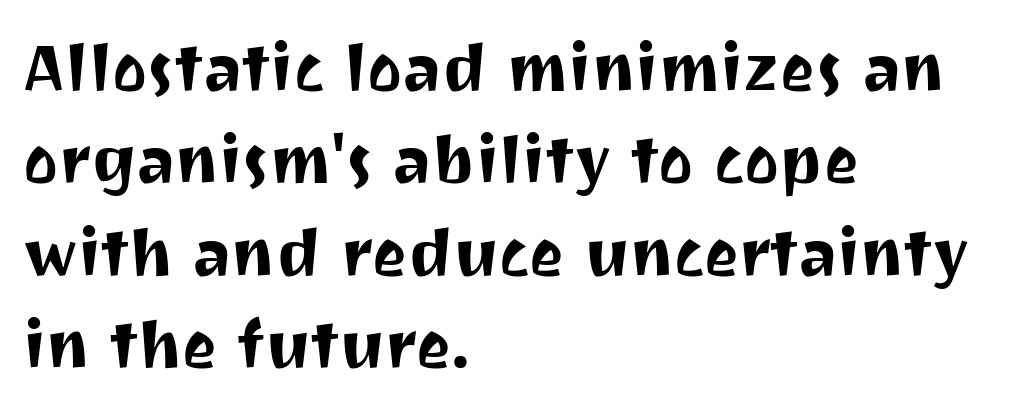
{"serif": "no", "italic": "no", "width": "normal", "stroke_contrast": "medium", "x_height": "medium", "monospaced": "no", "underline": "no", "align": "left", "line_spacing": "normal", "line_spacing_ratio": 1.4, "letter_spacing": "normal", "letter_spacing_em": 0.0, "glyph_px": 66}
